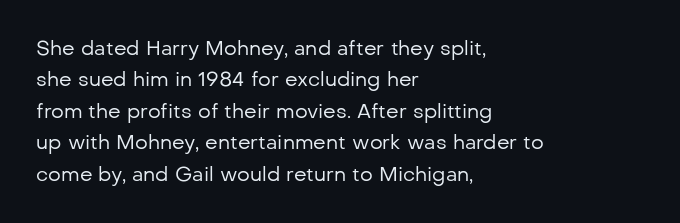
Line spacing here is normal. A typesetter would mark this as roman, not italic. The specimen omits any rule beneath the text block's lines. The rag falls on the right side of this text block. The characters are drawn with everyday or finer stroke widths.
